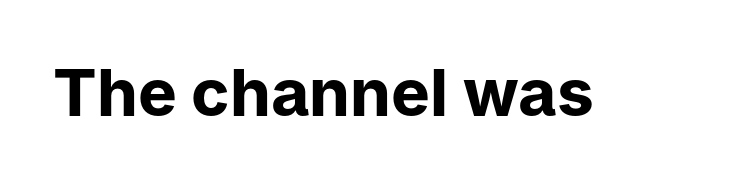
Q: Is the text bold? A: Yes.
Q: Is the text italic (slanted)? A: No, it is upright.
Q: Is the typeface a serif or a sans-serif typeface? A: Sans-serif.
Q: Is the text underlined? A: No.
Q: Is the spacing between letters normal or unusually wide? A: Normal.
Q: Width (condensed, normal, or wide)? A: Normal.
Q: Stroke contrast? A: Low.
Q: x-height? A: Medium.
Q: Monospaced? A: No.
